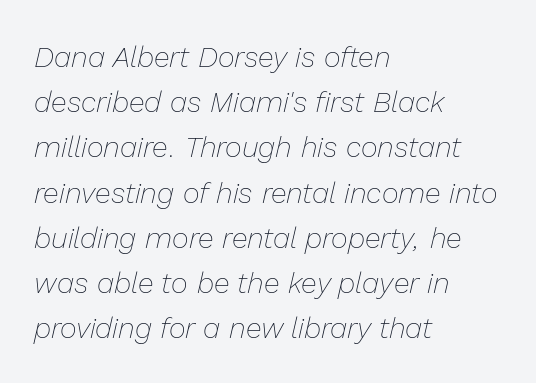
The image shows 29 px thin type, italic (leaning right); set left-aligned, normal line spacing (1.56x), normal letter spacing, not underlined; low stroke contrast and a medium x-height.
